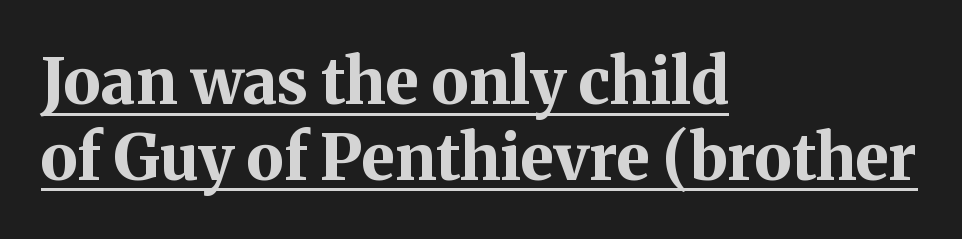
The rendering keeps characters at their native spacing. Compared with an ordinary text face, these strokes are far heavier — a full bold. This sample is left-justified, so line endings fall wherever the words run out. Designer's note — italics off, roman on.
